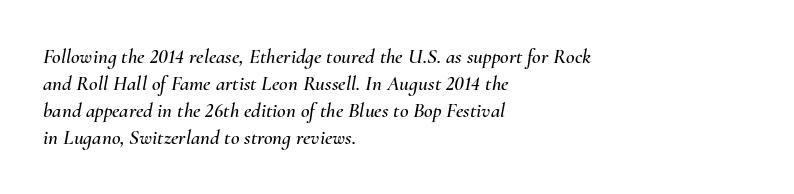
{"italic": "yes", "lean": "right", "slant_degrees": 10, "underline": "no", "align": "left", "line_spacing": "normal", "line_spacing_ratio": 1.28, "letter_spacing": "normal", "letter_spacing_em": 0.0, "glyph_px": 21}
